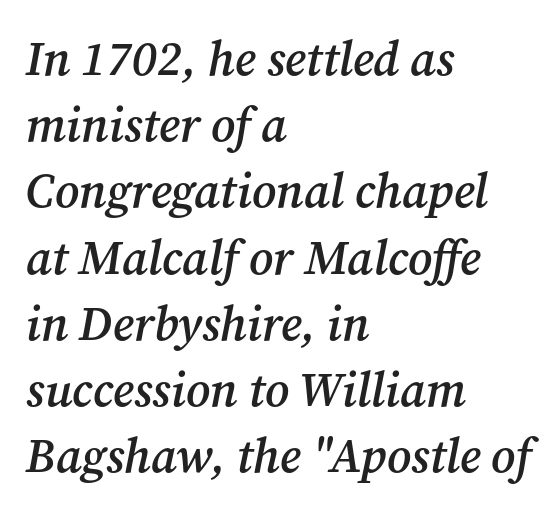
{"serif": "yes", "italic": "yes", "lean": "right", "slant_degrees": 12, "bold": "semi", "weight": "semibold", "width": "normal", "stroke_contrast": "medium", "x_height": "medium", "monospaced": "no", "underline": "no", "align": "left", "line_spacing": "normal", "line_spacing_ratio": 1.38, "letter_spacing": "normal", "letter_spacing_em": 0.0, "glyph_px": 48}
